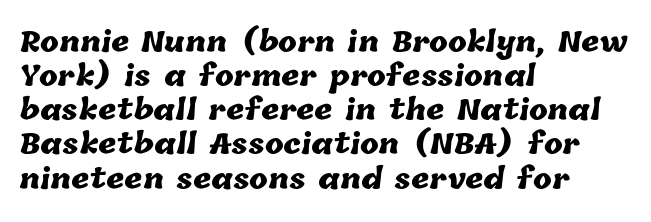
The image shows 28 px heavy type; set left-aligned, line spacing 1.22x, normal letter spacing, not underlined; low stroke contrast and a medium x-height.
